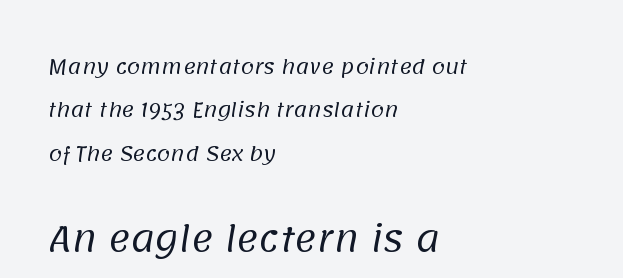
{"serif": "no", "bold": "no", "weight": "regular", "width": "normal", "stroke_contrast": "low", "x_height": "large", "monospaced": "no", "underline": "no", "align": "left", "line_spacing": "loose", "line_spacing_ratio": 2.28, "letter_spacing": "normal", "letter_spacing_em": 0.0, "larger_block": "second", "size_ratio": 1.79, "glyph_px": 34}
